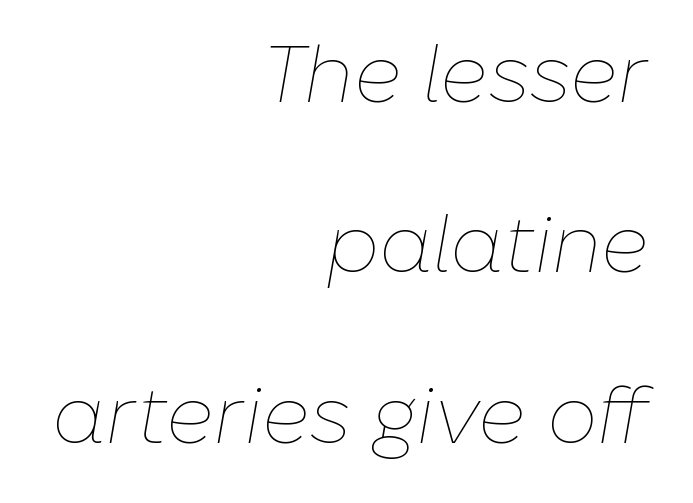
{"italic": "yes", "lean": "right", "slant_degrees": 10, "bold": "no", "weight": "thin", "width": "normal", "stroke_contrast": "low", "x_height": "medium", "monospaced": "no", "underline": "no", "align": "right", "line_spacing": "loose", "line_spacing_ratio": 2.13, "letter_spacing": "normal", "letter_spacing_em": 0.0, "glyph_px": 80}
